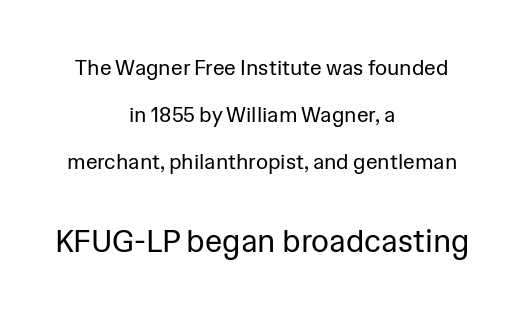
{"serif": "no", "italic": "no", "bold": "no", "weight": "regular", "width": "normal", "stroke_contrast": "low", "x_height": "medium", "monospaced": "no", "underline": "no", "align": "center", "line_spacing": "loose", "line_spacing_ratio": 2.25, "letter_spacing": "normal", "letter_spacing_em": 0.0, "larger_block": "second", "size_ratio": 1.48, "glyph_px": 31}
